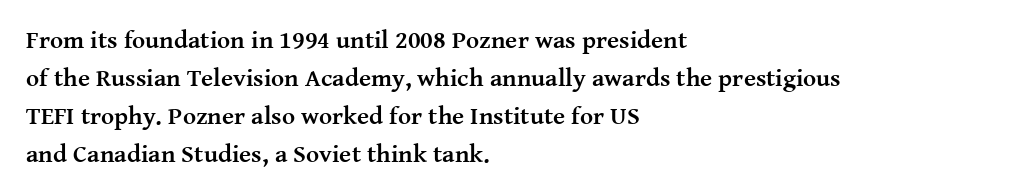
Leftover space on each line is placed entirely after the last word. Normally led — the rows are evenly, conventionally spaced. Type without underlining. Here the glyphs are tracked normally, forming tight word shapes.
